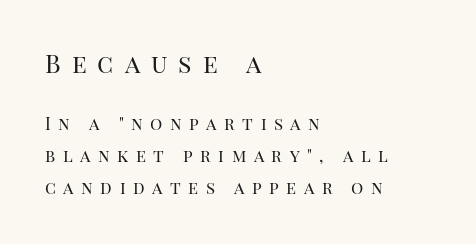
The image shows 25 px text type, upright; set left-aligned, line spacing 1.86x, unusually wide letter spacing (+0.44 em), not underlined; the first (top) block is 1.47x larger.
